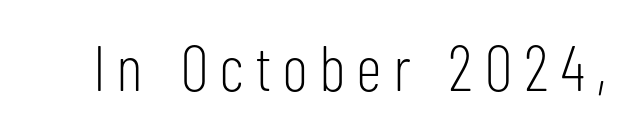
Q: Is the text bold? A: No.
Q: Is the text italic (slanted)? A: No, it is upright.
Q: Is the typeface a serif or a sans-serif typeface? A: Sans-serif.
Q: Is the text underlined? A: No.
Q: Is the spacing between letters normal or unusually wide? A: Unusually wide.
Q: Width (condensed, normal, or wide)? A: Condensed.
Q: Stroke contrast? A: Low.
Q: x-height? A: Medium.
Q: Monospaced? A: No.
